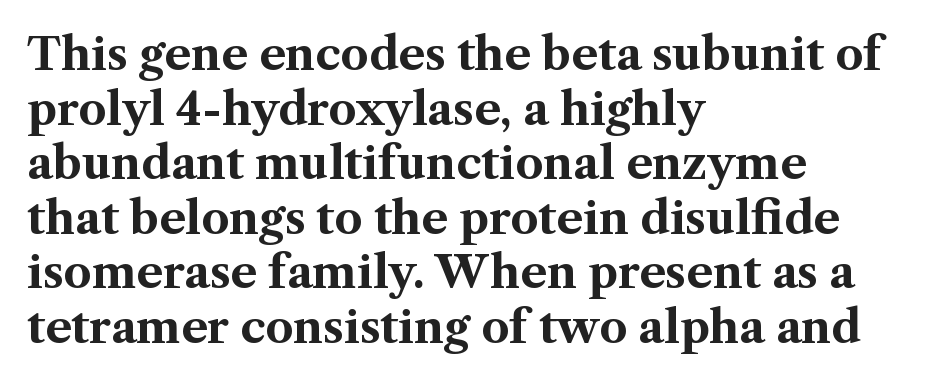
The tracking reads as untouched default to a designer's eye. Does the lettering tilt? It doesn't — this is upright. Strokes here are thick enough to call this a true bold. Character widths vary here, with narrow letters taking less room than wide ones. Old-style or modern, the face here clearly has serifs. Words float on clear page, feet unadorned.
